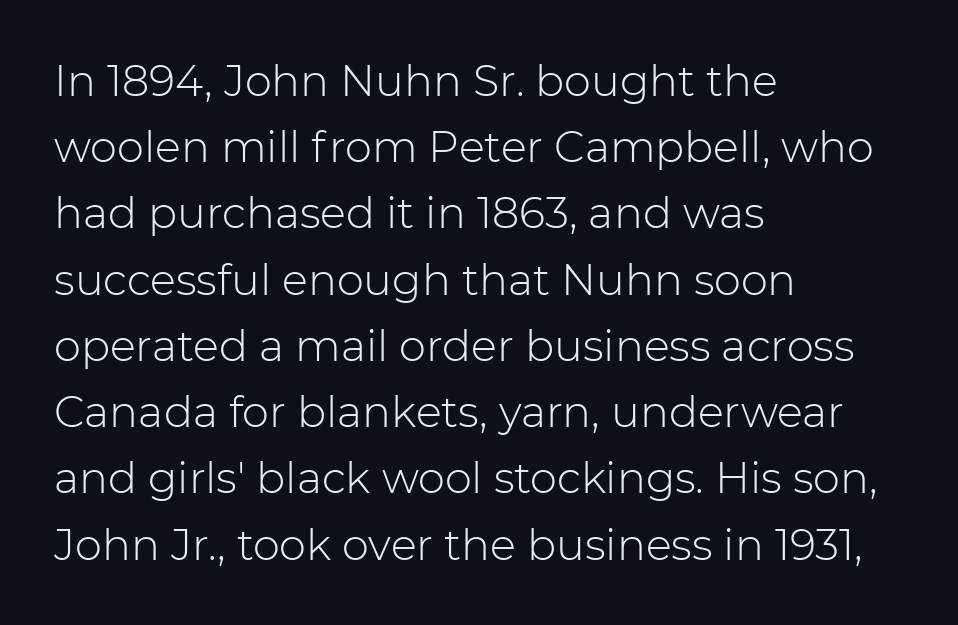
Q: Is the text bold? A: No.
Q: Is the text italic (slanted)? A: No, it is upright.
Q: Is the typeface a serif or a sans-serif typeface? A: Sans-serif.
Q: Is the text underlined? A: No.
Q: How is the paragraph aligned? A: Left-aligned.
Q: Is the spacing between letters normal or unusually wide? A: Normal.
Q: Is the spacing between lines tight, normal or loose? A: Normal.
Q: Width (condensed, normal, or wide)? A: Normal.
Q: Stroke contrast? A: Low.
Q: x-height? A: Medium.
Q: Monospaced? A: No.
